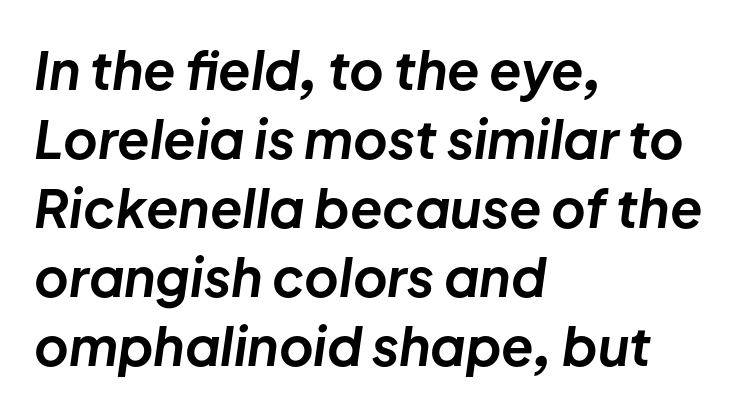
The image shows 53 px bold type, italic (leaning right); set left-aligned, normal line spacing (1.3x), normal letter spacing, not underlined; low stroke contrast and a medium x-height.
